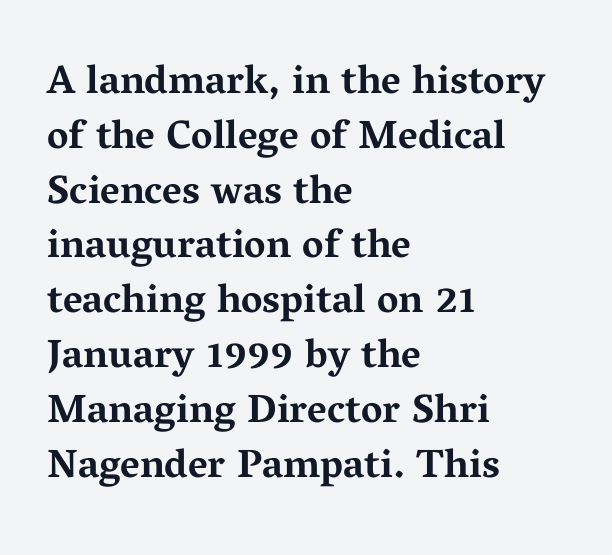
The image shows 40 px bold, wide serif type, upright; set left-aligned, normal line spacing (1.37x), normal letter spacing, not underlined; medium stroke contrast and a medium x-height.
